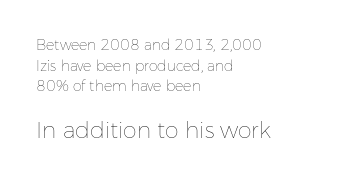
Q: Is the text bold? A: No.
Q: Is the text italic (slanted)? A: No, it is upright.
Q: Is the text underlined? A: No.
Q: How is the paragraph aligned? A: Left-aligned.
Q: Is the spacing between letters normal or unusually wide? A: Normal.
Q: Is the spacing between lines tight, normal or loose? A: Normal.
Q: Which block of text is set in a larger size, the first (top) or the second (bottom)? A: The second (bottom) one.
